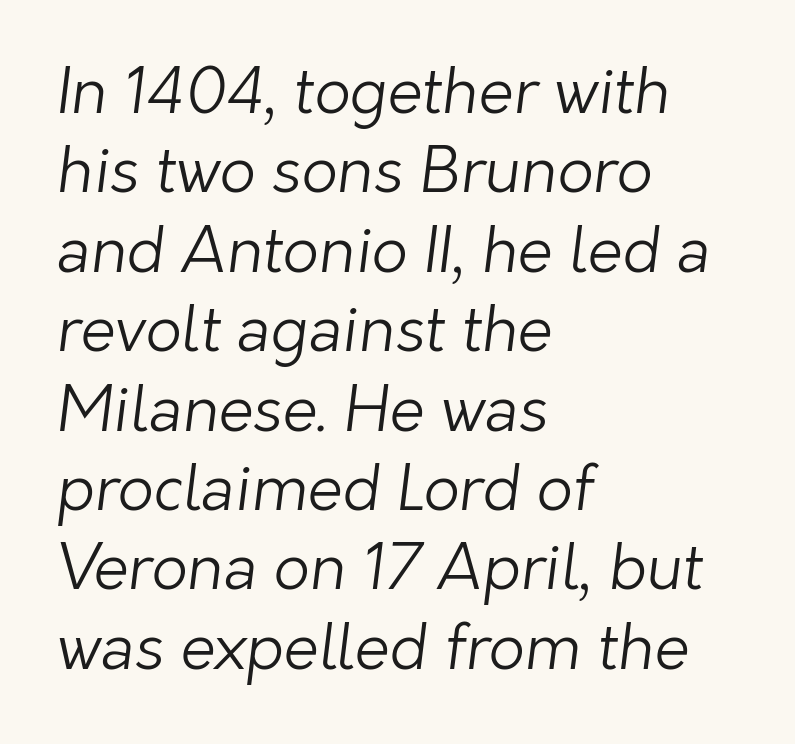
{"serif": "no", "bold": "no", "weight": "light", "width": "normal", "stroke_contrast": "low", "x_height": "medium", "monospaced": "no", "underline": "no", "align": "left", "line_spacing": "normal", "line_spacing_ratio": 1.26, "letter_spacing": "normal", "letter_spacing_em": 0.0, "glyph_px": 63}
